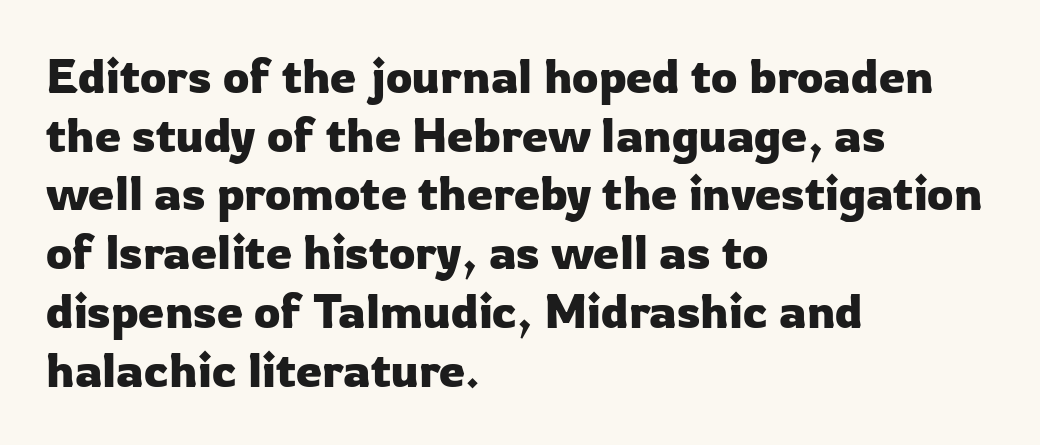
Every row of glyphs begins at an identical x-position on the left. Classification — sans serif. The letters advance in unequal steps, a hallmark of proportional type. A normal amount of white space separates one row of letters from the next. No word sits above an underline. Characters follow at the spacing the type designer built in.
